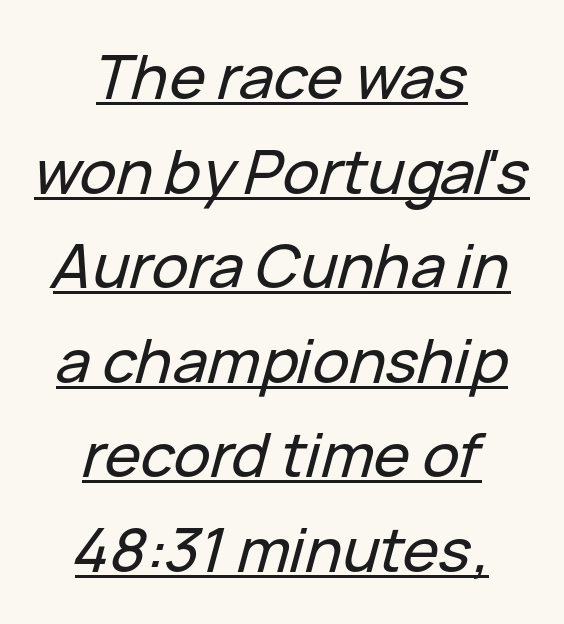
The image shows 61 px text type, italic (leaning right); set centered, normal line spacing (1.55x), normal letter spacing, underlined; low stroke contrast and a medium x-height.
